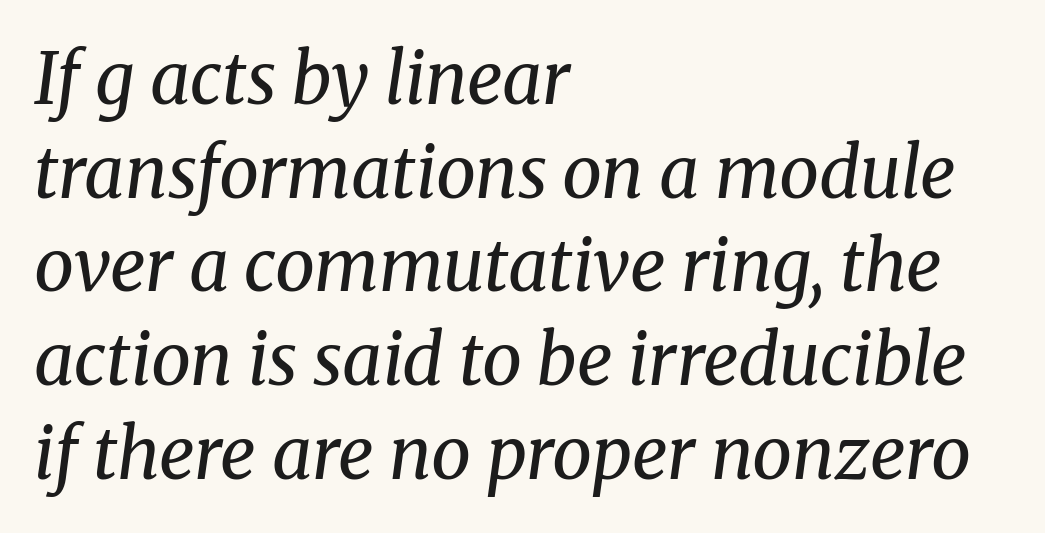
Students, observe: this is what conventionally led text looks like. Clear beneath every line of the passage. Between one letter and the next there's only the usual sliver of space. Proportional: the letters do not fall into vertical columns.
